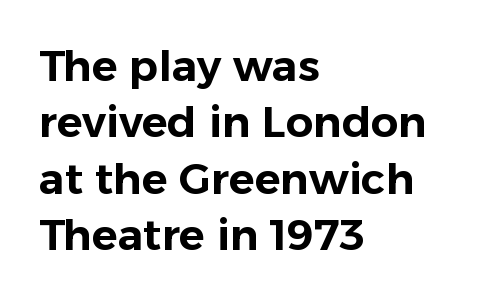
{"serif": "no", "italic": "no", "width": "normal", "stroke_contrast": "low", "x_height": "medium", "monospaced": "no", "underline": "no", "align": "left", "line_spacing": "normal", "line_spacing_ratio": 1.31, "letter_spacing": "normal", "letter_spacing_em": 0.0, "glyph_px": 43}
